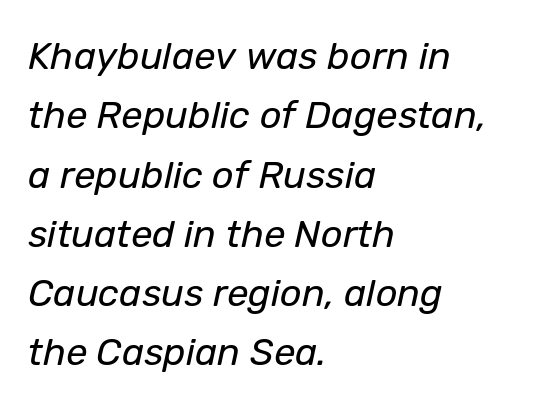
{"italic": "yes", "lean": "right", "slant_degrees": 12, "bold": "no", "weight": "regular", "width": "normal", "stroke_contrast": "low", "x_height": "medium", "monospaced": "no", "underline": "no", "align": "left", "line_spacing": "normal", "line_spacing_ratio": 1.56, "letter_spacing": "normal", "letter_spacing_em": 0.0, "glyph_px": 38}
